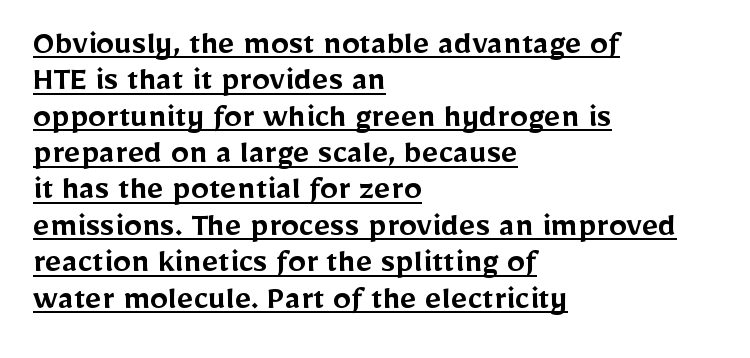
{"serif": "no", "italic": "no", "bold": "semi", "weight": "semibold", "width": "normal", "stroke_contrast": "low", "x_height": "medium", "monospaced": "no", "underline": "yes", "align": "left", "line_spacing": "tight", "line_spacing_ratio": 1.01, "letter_spacing": "normal", "letter_spacing_em": 0.0, "glyph_px": 36}
